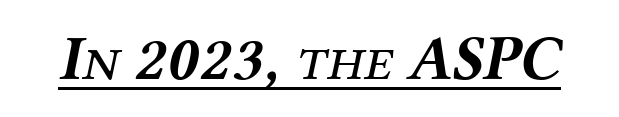
You could not count columns in this text — the font is proportionally spaced. Look at the bottom of the vertical strokes: they flare into serifs here. A baseline rule has been typeset under these characters. Quick note: italic. Nobody touched the tracking dial on this one. Nothing heavy about these letters — not bold at all.
